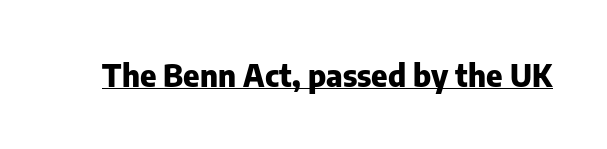
The image shows 31 px heavy sans-serif type, upright; set normal letter spacing, underlined; low stroke contrast and a medium x-height.
